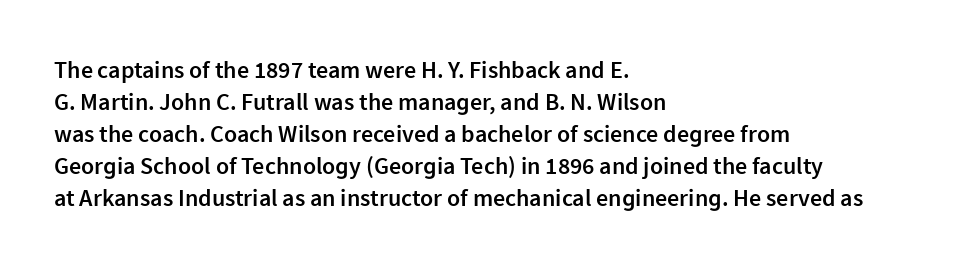
The foot of each line stays bare and open. Weight check: semibold — heavier than regular, not quite bold. Summary of vertical rhythm: regular, with standard interline spacing. Alignment: flush left.
